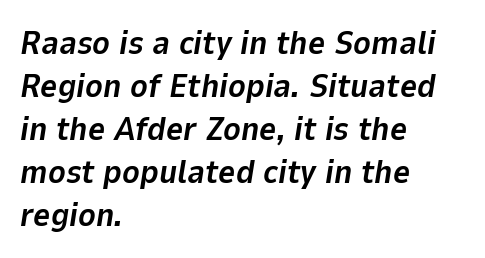
The image shows 33 px bold type, italic (leaning right); set left-aligned, normal line spacing (1.3x), normal letter spacing, not underlined; low stroke contrast and a medium x-height.
